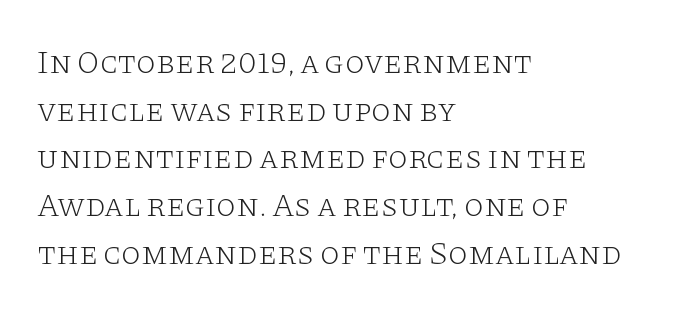
The image shows 32 px light, wide serif type, upright; set left-aligned, normal line spacing (1.49x), normal letter spacing, not underlined; low stroke contrast and a large x-height.
